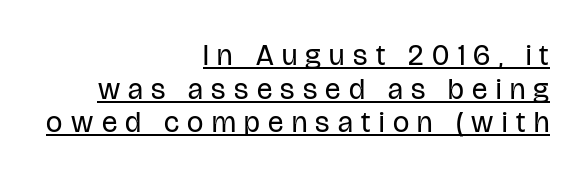
{"serif": "no", "italic": "no", "bold": "no", "weight": "regular", "width": "condensed", "stroke_contrast": "low", "x_height": "large", "monospaced": "no", "underline": "yes", "align": "right", "line_spacing_ratio": 1.16, "letter_spacing": "wide", "letter_spacing_em": 0.29, "glyph_px": 29}
